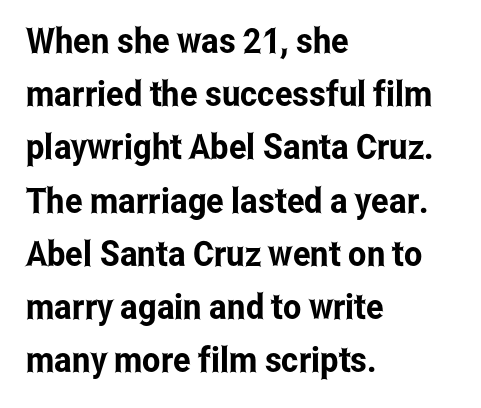
The image shows 35 px condensed sans-serif type, upright; set left-aligned, normal line spacing (1.52x), normal letter spacing, not underlined; low stroke contrast and a medium x-height.
